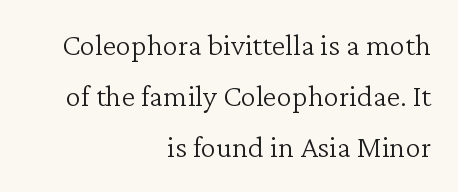
The typesetting does not lean heavy: it is not bold. Descenders hang freely into open space. The lines are quadded right. Is there much room between lines? A standard amount, neither cramped nor airy.
